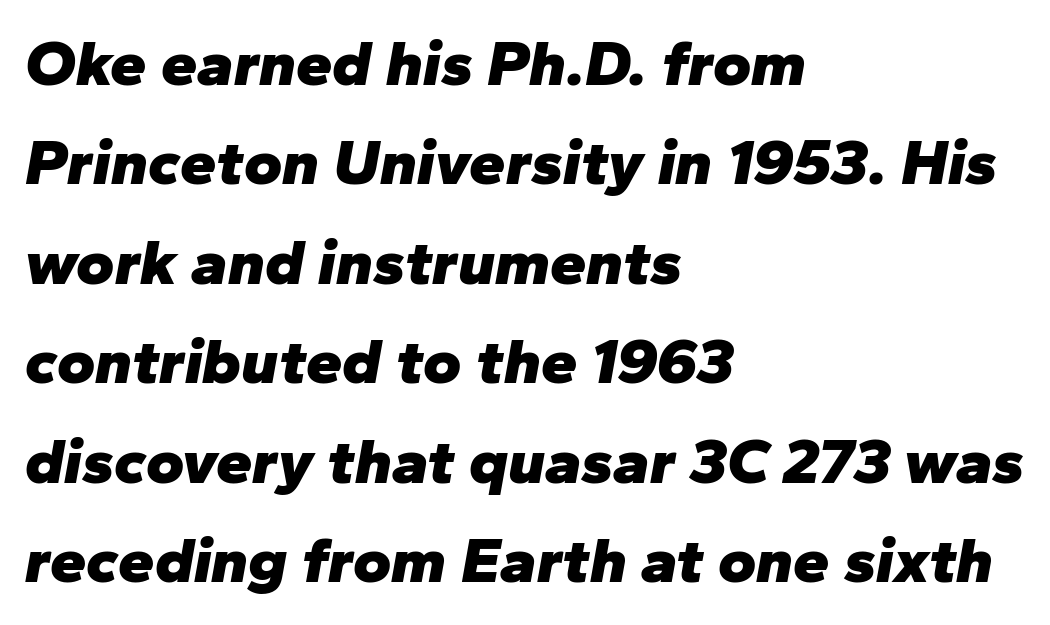
The image shows 65 px heavy type, italic (leaning right); set left-aligned, normal line spacing (1.53x), normal letter spacing, not underlined; low stroke contrast and a medium x-height.
